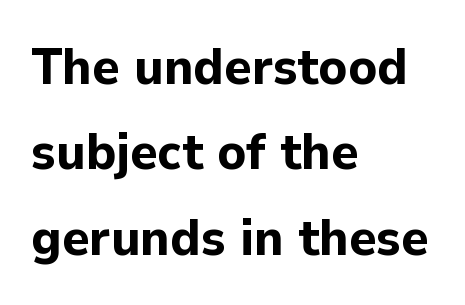
The image shows 52 px bold sans-serif type, upright; set left-aligned, normal line spacing (1.64x), normal letter spacing, not underlined; low stroke contrast and a medium x-height.
